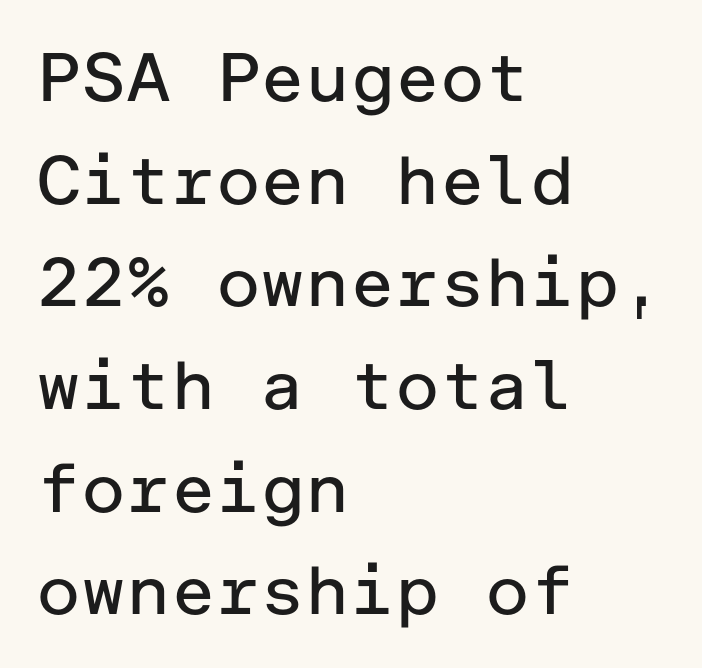
Q: Is the text bold? A: No.
Q: Is the text italic (slanted)? A: No, it is upright.
Q: Is the typeface a serif or a sans-serif typeface? A: Sans-serif.
Q: Is the text underlined? A: No.
Q: How is the paragraph aligned? A: Left-aligned.
Q: Is the spacing between letters normal or unusually wide? A: Normal.
Q: Is the spacing between lines tight, normal or loose? A: Normal.
Q: Width (condensed, normal, or wide)? A: Normal.
Q: Stroke contrast? A: Low.
Q: x-height? A: Medium.
